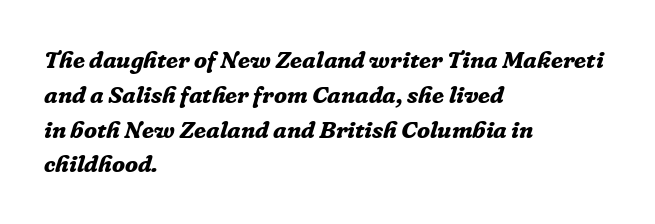
The image shows 24 px bold type, italic (leaning right); set left-aligned, normal line spacing (1.45x), normal letter spacing, not underlined.
